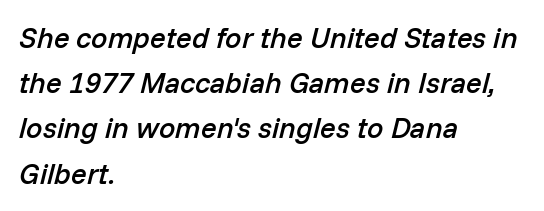
{"italic": "yes", "lean": "right", "slant_degrees": 14, "bold": "semi", "weight": "semibold", "width": "normal", "stroke_contrast": "low", "x_height": "medium", "monospaced": "no", "underline": "no", "align": "left", "line_spacing": "normal", "line_spacing_ratio": 1.56, "letter_spacing": "normal", "letter_spacing_em": 0.0, "glyph_px": 29}
